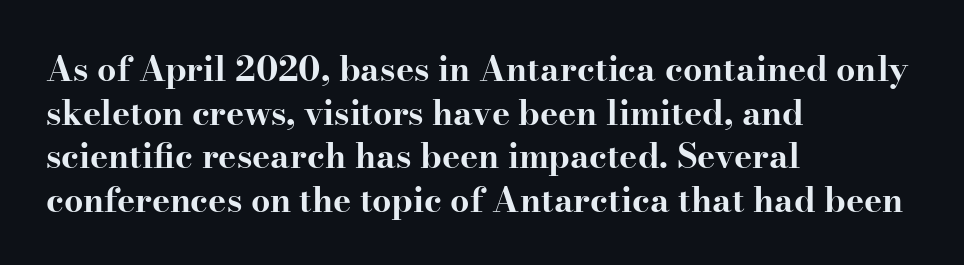
The image shows 34 px bold, wide serif type, upright; set left-aligned, normal line spacing (1.28x), normal letter spacing, not underlined; high stroke contrast and a small x-height.
